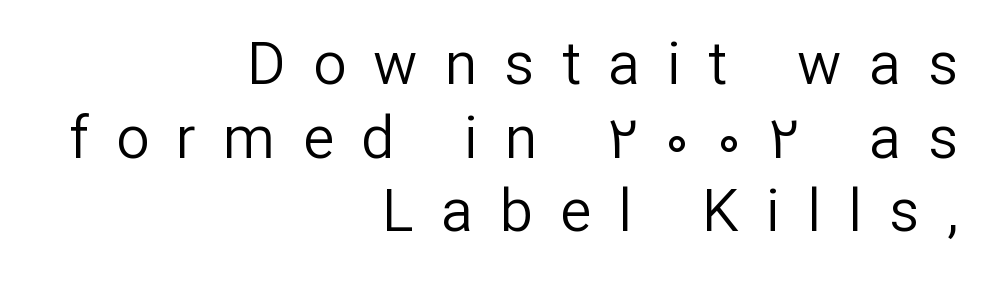
The image shows 59 px regular-weight sans-serif type, upright; set right-aligned, normal line spacing (1.25x), unusually wide letter spacing (+0.46 em), not underlined; low stroke contrast and a medium x-height.
